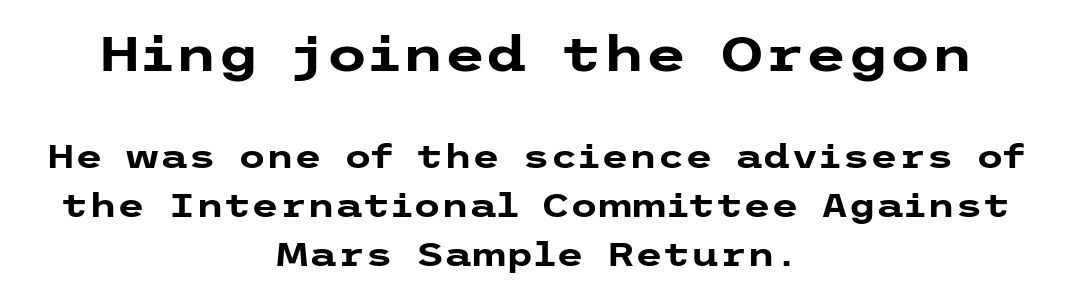
Q: Is the text bold? A: Yes.
Q: Is the text italic (slanted)? A: No, it is upright.
Q: Is the typeface a serif or a sans-serif typeface? A: Sans-serif.
Q: Is the text underlined? A: No.
Q: How is the paragraph aligned? A: Centered.
Q: Is the spacing between letters normal or unusually wide? A: Normal.
Q: Is the spacing between lines tight, normal or loose? A: Normal.
Q: Which block of text is set in a larger size, the first (top) or the second (bottom)? A: The first (top) one.
Q: Width (condensed, normal, or wide)? A: Wide.
Q: Stroke contrast? A: Low.
Q: x-height? A: Medium.
